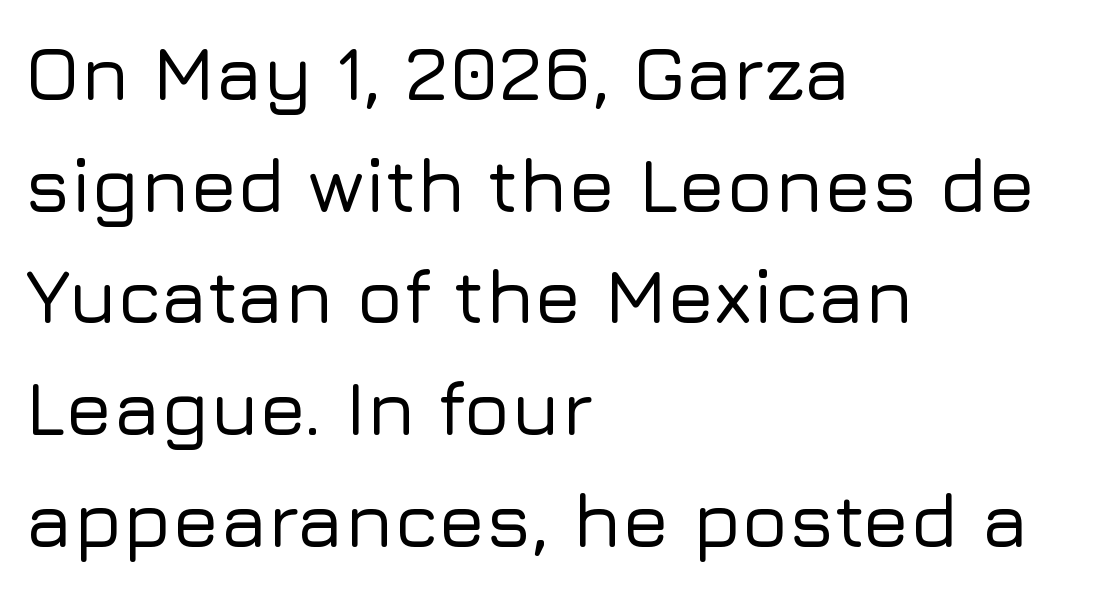
{"serif": "no", "italic": "no", "width": "normal", "stroke_contrast": "low", "x_height": "medium", "monospaced": "no", "underline": "no", "align": "left", "line_spacing": "normal", "line_spacing_ratio": 1.45, "letter_spacing": "normal", "letter_spacing_em": 0.0, "glyph_px": 77}
